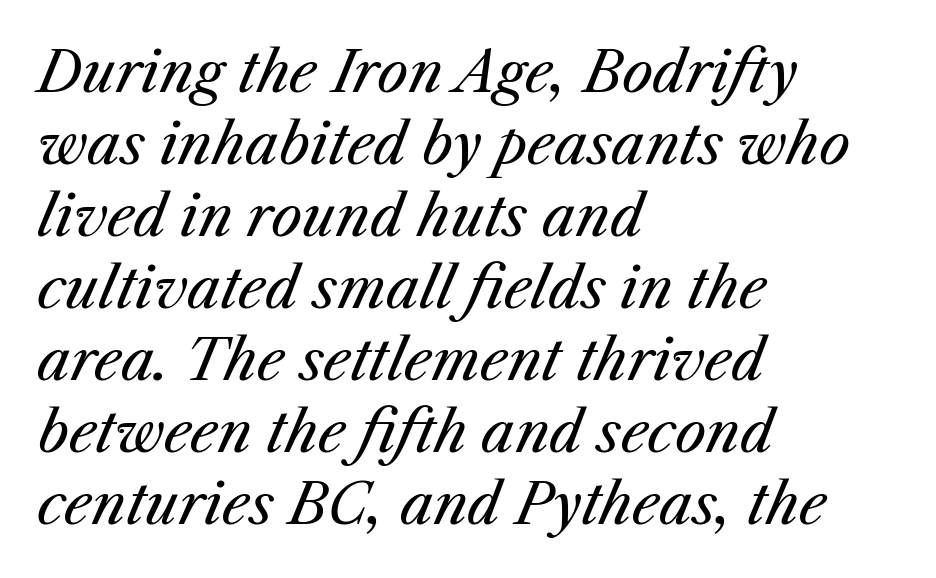
{"italic": "yes", "lean": "right", "slant_degrees": 25, "bold": "no", "weight": "regular", "width": "normal", "stroke_contrast": "medium", "x_height": "medium", "monospaced": "no", "underline": "no", "align": "left", "line_spacing": "normal", "line_spacing_ratio": 1.31, "letter_spacing": "normal", "letter_spacing_em": 0.0, "glyph_px": 55}
